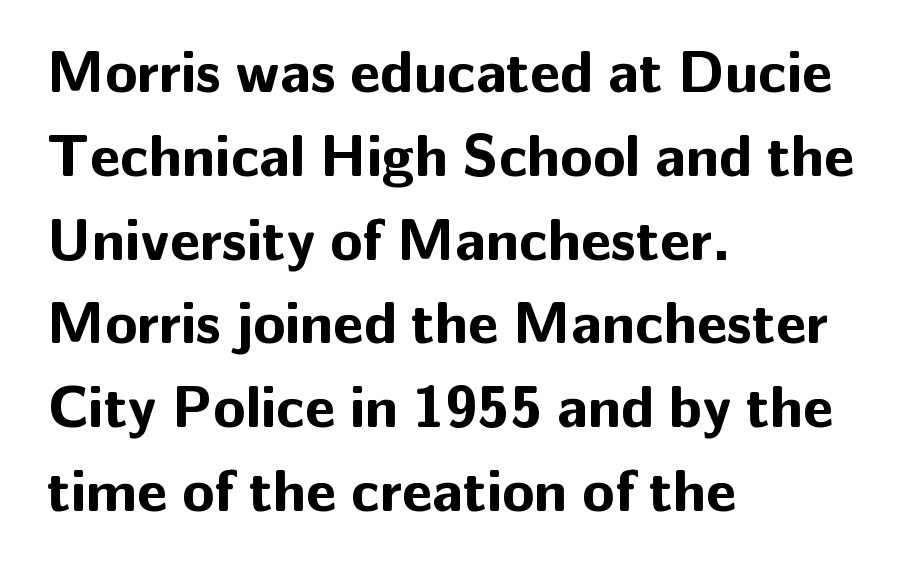
The image shows 59 px bold sans-serif type, upright; set left-aligned, normal line spacing (1.42x), normal letter spacing, not underlined; low stroke contrast and a medium x-height.
